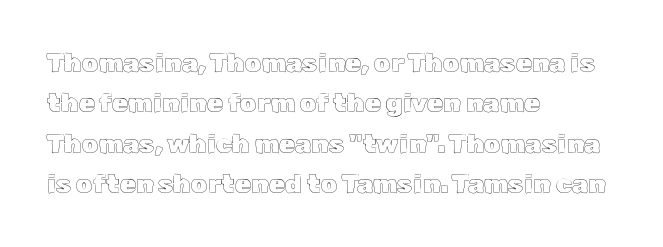
The image shows 26 px text type, upright; set left-aligned, normal line spacing (1.55x), normal letter spacing, not underlined.
